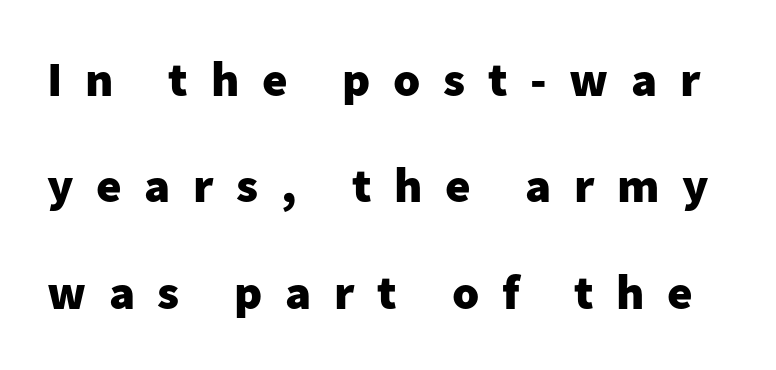
Q: Is the text bold? A: Yes.
Q: Is the text italic (slanted)? A: No, it is upright.
Q: Is the typeface a serif or a sans-serif typeface? A: Sans-serif.
Q: Is the text underlined? A: No.
Q: Is the spacing between letters normal or unusually wide? A: Unusually wide.
Q: Is the spacing between lines tight, normal or loose? A: Loose.
Q: Width (condensed, normal, or wide)? A: Normal.
Q: Stroke contrast? A: Low.
Q: x-height? A: Medium.
Q: Monospaced? A: No.
